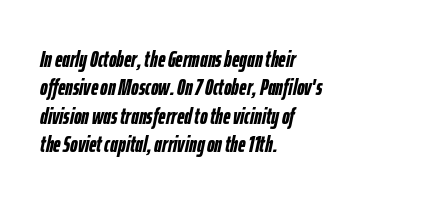
Letters rest on an invisible, unmarked baseline. Notice how the stems are inclined rather than vertical — that's the hallmark of italics. Compared with a centered layout, this one pins lines to the left instead. Caption: bold face, heavy strokes. Words appear dense and cohesive because spacing is normal.
